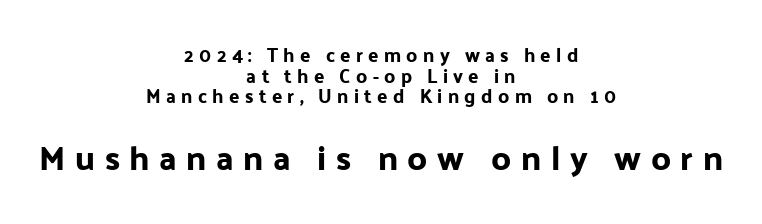
Grotesque or geometric, the face here clearly has no serifs. Here the glyphs are tracked loosely, breaking word shapes into spaced letters. Unmarked baselines from the first word to the last. The face used here is proportionally spaced, like ordinary book or web type. Here the second block reads like a headline and the first like body copy.
